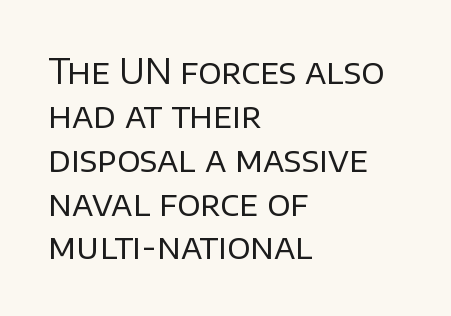
{"serif": "no", "italic": "no", "bold": "no", "weight": "regular", "width": "normal", "stroke_contrast": "low", "x_height": "large", "monospaced": "no", "underline": "no", "align": "left", "line_spacing": "normal", "line_spacing_ratio": 1.29, "letter_spacing": "normal", "letter_spacing_em": 0.0, "glyph_px": 34}
